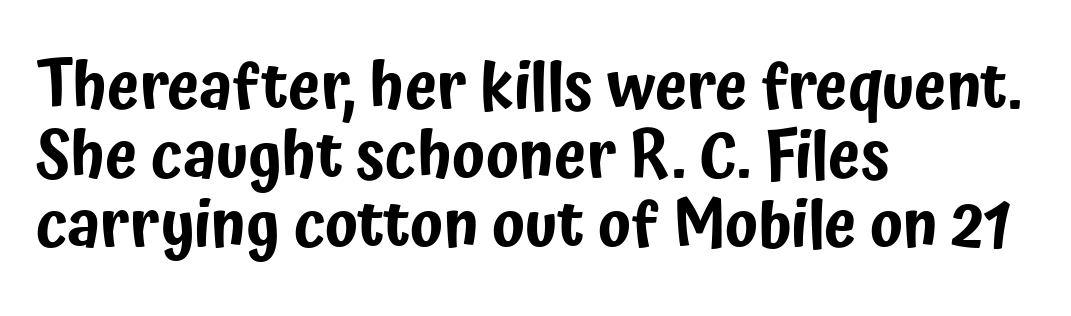
The image shows 65 px condensed sans-serif type, upright; set left-aligned, tight line spacing (1.06x), normal letter spacing, not underlined; low stroke contrast and a medium x-height.
